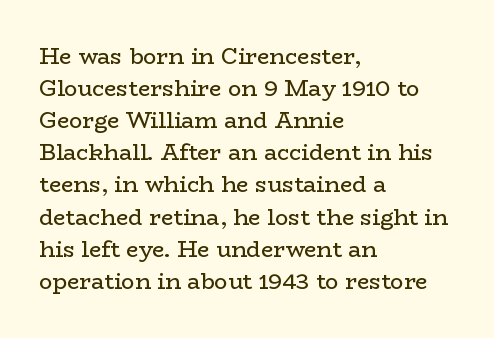
Q: Is the text bold? A: No.
Q: Is the text italic (slanted)? A: No, it is upright.
Q: Is the text underlined? A: No.
Q: How is the paragraph aligned? A: Left-aligned.
Q: Is the spacing between letters normal or unusually wide? A: Normal.
Q: Is the spacing between lines tight, normal or loose? A: Normal.
